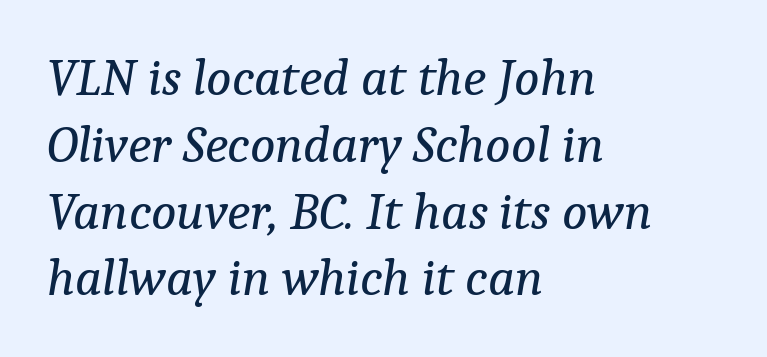
Q: Is the text bold? A: No.
Q: Is the text italic (slanted)? A: Yes, it leans right by about 9 degrees.
Q: Is the typeface a serif or a sans-serif typeface? A: Serif.
Q: Is the text underlined? A: No.
Q: How is the paragraph aligned? A: Left-aligned.
Q: Is the spacing between letters normal or unusually wide? A: Normal.
Q: Is the spacing between lines tight, normal or loose? A: Normal.
Q: Width (condensed, normal, or wide)? A: Normal.
Q: Stroke contrast? A: Low.
Q: x-height? A: Medium.
Q: Monospaced? A: No.
